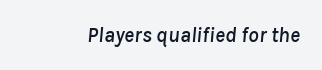
Quick note: underline off. Glyph-to-glyph distance matches everyday printed text. The typography opts for an oblique posture over an upright one.
